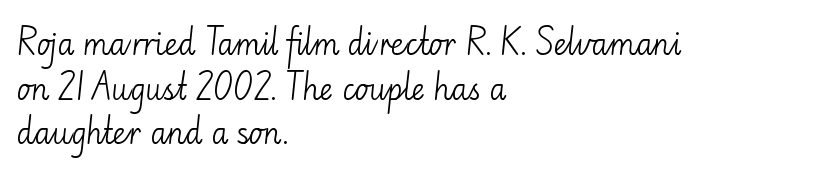
Q: Is the text bold? A: No.
Q: Is the text italic (slanted)? A: Yes.
Q: Is the typeface a serif or a sans-serif typeface? A: Sans-serif.
Q: Is the text underlined? A: No.
Q: How is the paragraph aligned? A: Left-aligned.
Q: Is the spacing between letters normal or unusually wide? A: Normal.
Q: Is the spacing between lines tight, normal or loose? A: Normal.
Q: Width (condensed, normal, or wide)? A: Normal.
Q: Stroke contrast? A: Low.
Q: x-height? A: Small.
Q: Monospaced? A: No.
